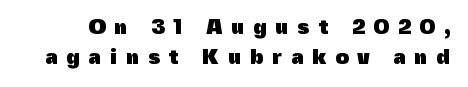
{"italic": "no", "bold": "yes", "underline": "no", "line_spacing": "normal", "line_spacing_ratio": 1.42, "letter_spacing": "wide", "letter_spacing_em": 0.41, "glyph_px": 21}
